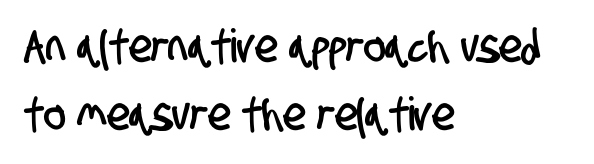
{"serif": "no", "width": "condensed", "stroke_contrast": "low", "x_height": "large", "monospaced": "no", "underline": "no", "align": "left", "line_spacing": "normal", "line_spacing_ratio": 1.48, "letter_spacing": "normal", "letter_spacing_em": 0.0, "glyph_px": 46}
